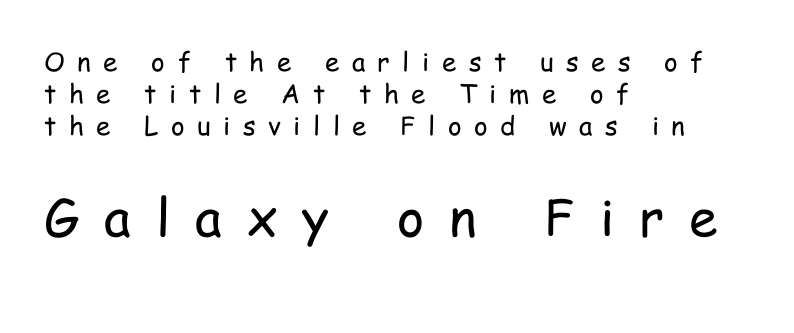
{"serif": "no", "italic": "no", "bold": "no", "weight": "regular", "width": "condensed", "stroke_contrast": "low", "x_height": "medium", "monospaced": "no", "underline": "no", "align": "left", "line_spacing_ratio": 1.23, "letter_spacing": "wide", "letter_spacing_em": 0.48, "larger_block": "second", "size_ratio": 2.0, "glyph_px": 52}
